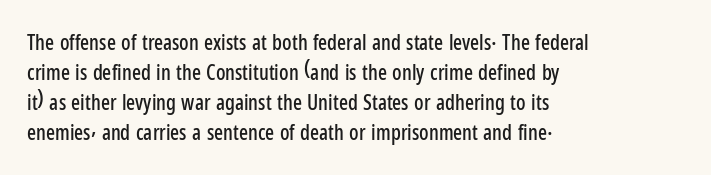
{"italic": "no", "underline": "no", "align": "left", "line_spacing": "normal", "line_spacing_ratio": 1.43, "letter_spacing": "normal", "letter_spacing_em": 0.0, "glyph_px": 21}
